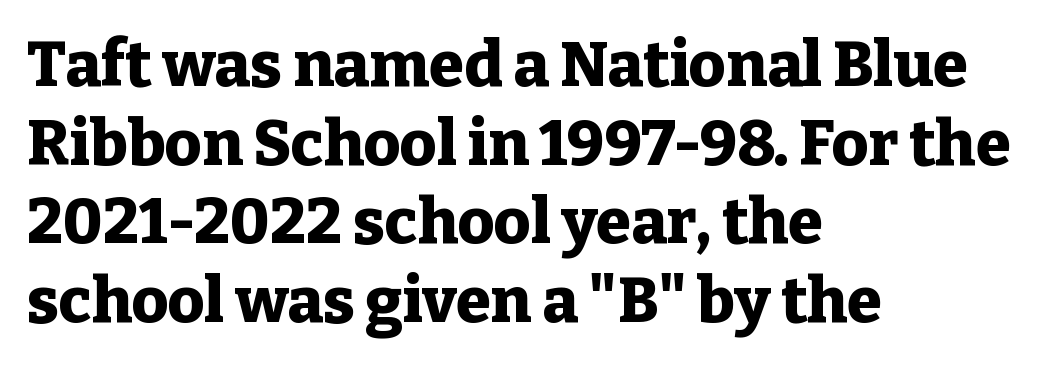
{"serif": "yes", "italic": "no", "bold": "yes", "weight": "heavy", "width": "normal", "stroke_contrast": "low", "x_height": "medium", "monospaced": "no", "underline": "no", "align": "left", "line_spacing": "normal", "line_spacing_ratio": 1.25, "letter_spacing": "normal", "letter_spacing_em": 0.0, "glyph_px": 63}
